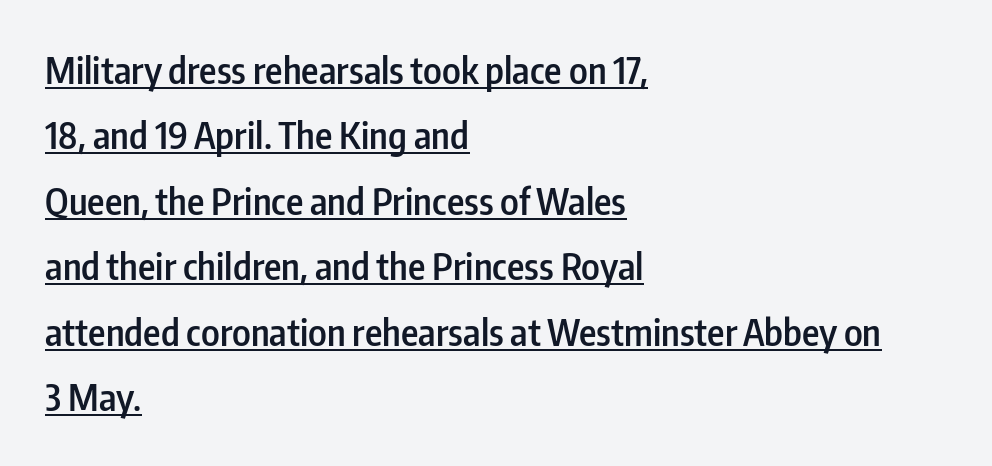
Check the space under the baseline: a stroke is drawn there. Emphasis by weight is partial: semibold. Rendered with straight, roman letterforms. Typographically, this falls in the sans-serif category. The passage shown has conventional tracking throughout. All the whitespace from short lines collects on the right.
